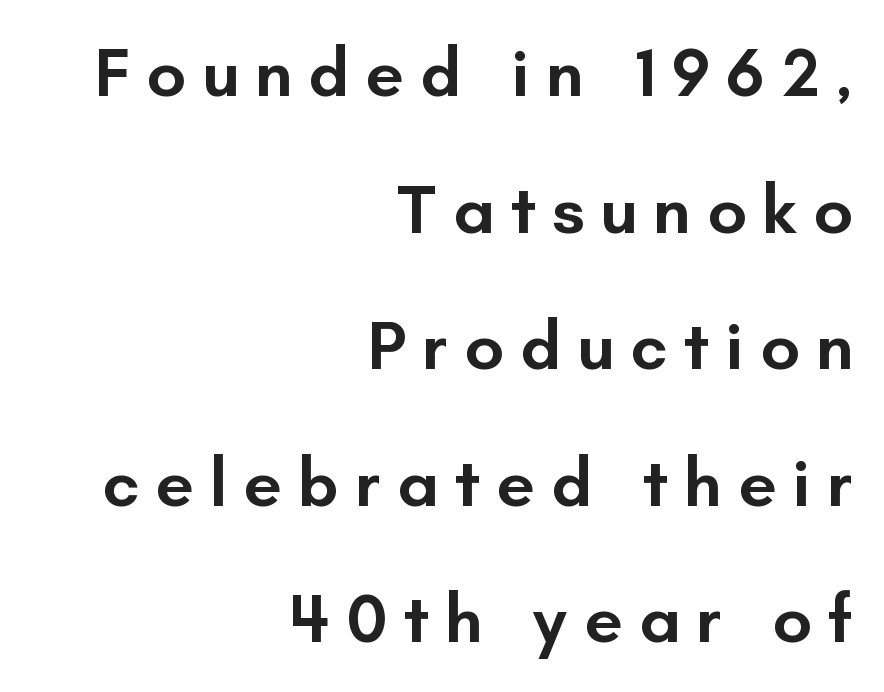
Q: Is the text bold? A: Semi-bold.
Q: Is the text italic (slanted)? A: No, it is upright.
Q: Is the typeface a serif or a sans-serif typeface? A: Sans-serif.
Q: Is the text underlined? A: No.
Q: How is the paragraph aligned? A: Right-aligned.
Q: Is the spacing between letters normal or unusually wide? A: Unusually wide.
Q: Is the spacing between lines tight, normal or loose? A: Loose.
Q: Width (condensed, normal, or wide)? A: Normal.
Q: Stroke contrast? A: Low.
Q: x-height? A: Small.
Q: Monospaced? A: No.
